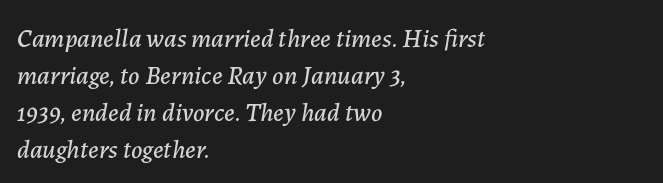
Q: Is the text italic (slanted)? A: Yes, it leans right by about 7 degrees.
Q: Is the text underlined? A: No.
Q: How is the paragraph aligned? A: Left-aligned.
Q: Is the spacing between letters normal or unusually wide? A: Normal.
Q: Is the spacing between lines tight, normal or loose? A: Normal.
